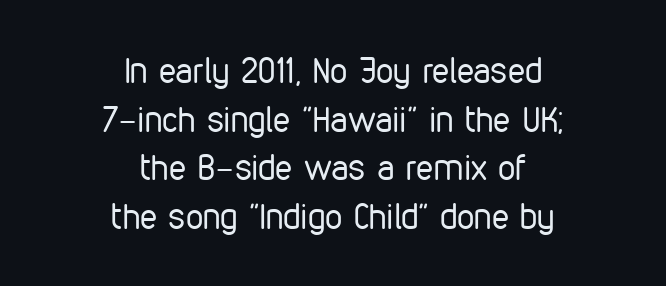
{"serif": "no", "italic": "no", "bold": "no", "weight": "regular", "width": "condensed", "stroke_contrast": "low", "x_height": "medium", "monospaced": "no", "underline": "no", "align": "center", "line_spacing": "normal", "line_spacing_ratio": 1.39, "letter_spacing": "normal", "letter_spacing_em": 0.0, "glyph_px": 35}
